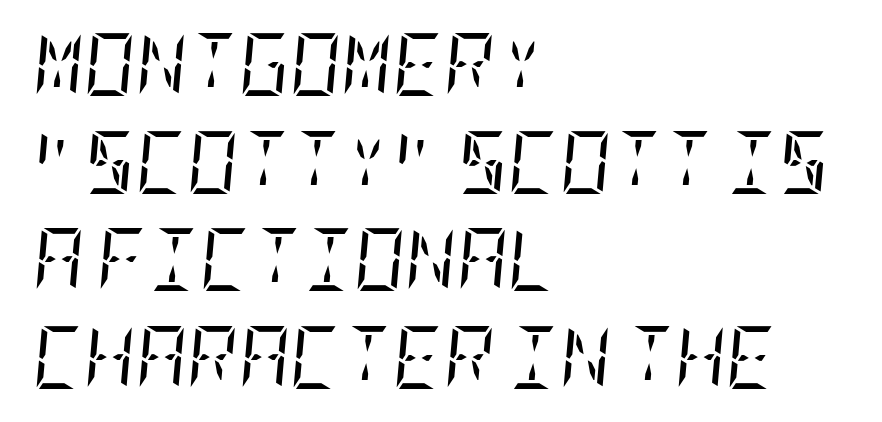
{"serif": "yes", "italic": "yes", "lean": "right", "slant_degrees": 5, "bold": "no", "weight": "regular", "width": "condensed", "stroke_contrast": "low", "x_height": "large", "underline": "no", "align": "left", "line_spacing": "normal", "line_spacing_ratio": 1.55, "letter_spacing": "normal", "letter_spacing_em": 0.0, "glyph_px": 63}
